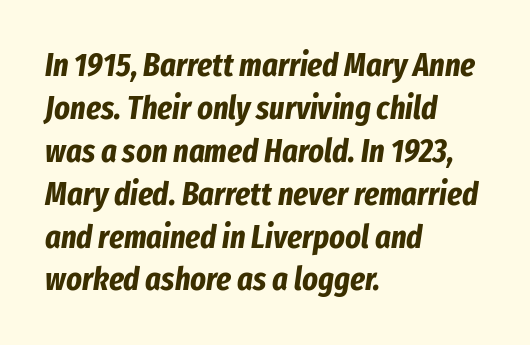
{"italic": "yes", "lean": "right", "slant_degrees": 8, "bold": "yes", "weight": "bold", "width": "condensed", "stroke_contrast": "low", "x_height": "medium", "monospaced": "no", "underline": "no", "align": "left", "line_spacing": "normal", "line_spacing_ratio": 1.3, "letter_spacing": "normal", "letter_spacing_em": 0.0, "glyph_px": 33}
